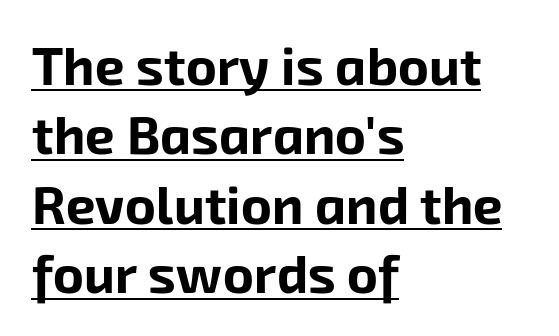
The rendering uses a moderate line-height, typical for paragraphs. The glyphs are accompanied by a horizontal stroke just below them. Check where the strokes stop: nothing finishes them off — pure sans. Looks like regular typesetting: each glyph gets only the width it needs. Characters follow at the spacing the type designer built in.
